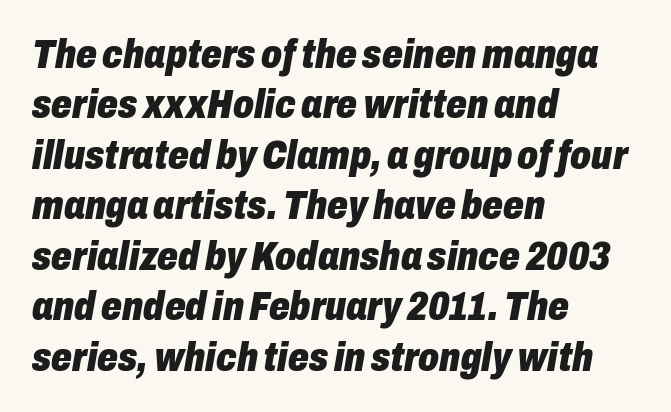
Q: Is the text bold? A: Yes.
Q: Is the text italic (slanted)? A: Yes, it leans right by about 10 degrees.
Q: Is the text underlined? A: No.
Q: How is the paragraph aligned? A: Left-aligned.
Q: Is the spacing between letters normal or unusually wide? A: Normal.
Q: Width (condensed, normal, or wide)? A: Condensed.
Q: Stroke contrast? A: Low.
Q: x-height? A: Medium.
Q: Monospaced? A: No.
